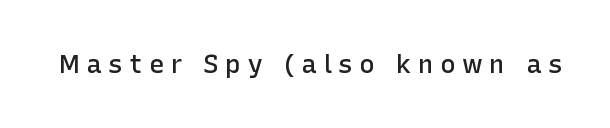
Q: Is the text bold? A: Semi-bold.
Q: Is the text italic (slanted)? A: No, it is upright.
Q: Is the text underlined? A: No.
Q: Is the spacing between letters normal or unusually wide? A: Unusually wide.
